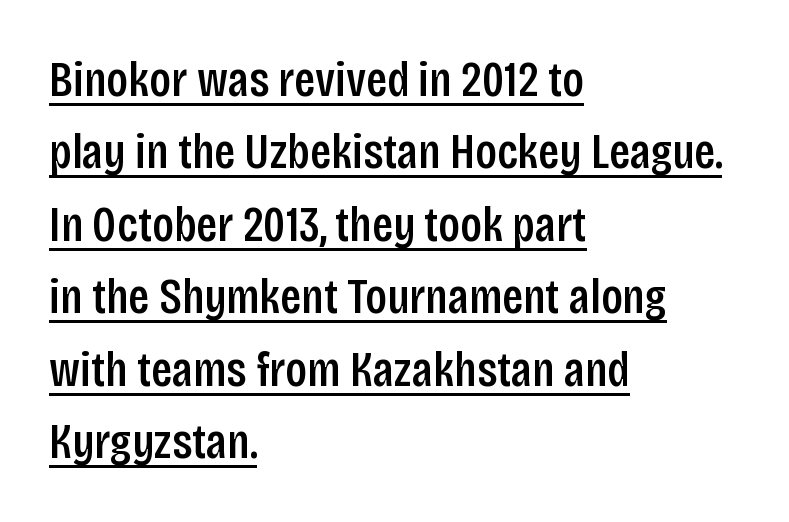
Does the copy run flush right? No — it runs flush left. The rendering keeps characters at their native spacing. Think of a printed novel: that variable character pitch is what you see here. The glyphs have the mass of a demibold cut, below bold. The type sits square on the baseline with zero lean. Honestly, the row spacing looks completely unremarkable.
